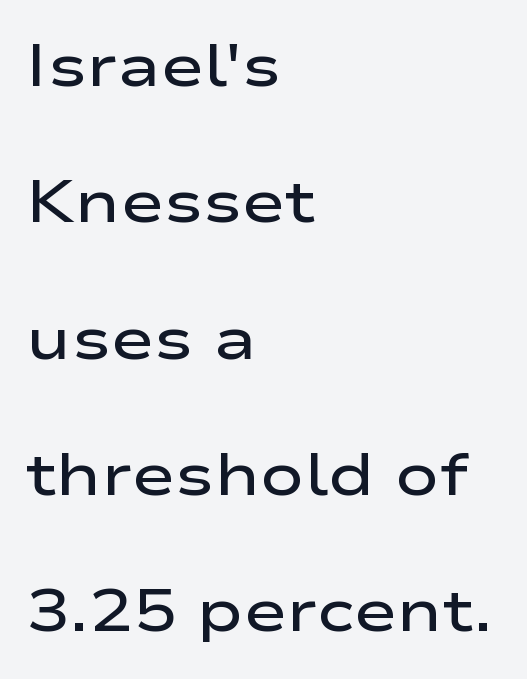
Q: Is the text bold? A: Semi-bold.
Q: Is the text italic (slanted)? A: No, it is upright.
Q: Is the typeface a serif or a sans-serif typeface? A: Sans-serif.
Q: Is the text underlined? A: No.
Q: How is the paragraph aligned? A: Left-aligned.
Q: Is the spacing between letters normal or unusually wide? A: Normal.
Q: Is the spacing between lines tight, normal or loose? A: Loose.
Q: Width (condensed, normal, or wide)? A: Wide.
Q: Stroke contrast? A: Low.
Q: x-height? A: Medium.
Q: Monospaced? A: No.
